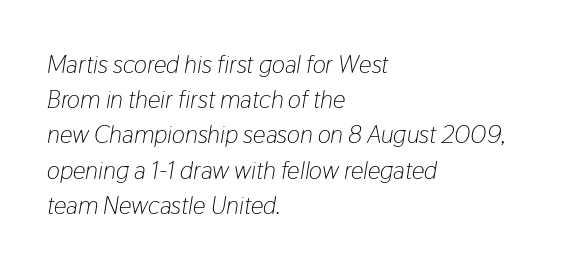
Caption: standard tracking, unaltered. One-word summary of the alignment: left. Vertically, the passage feels balanced, rows spaced as you'd expect. This is not heavy type; no bold has been used. Plain, unruled lines of type.
